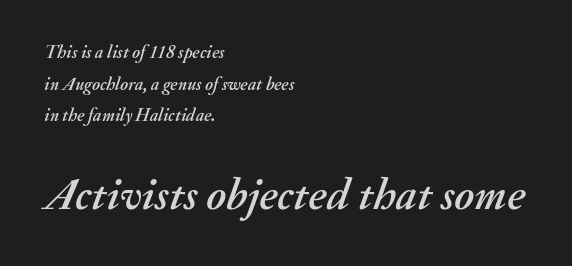
If you squint, the bottom block still reads clearly — it's the larger of the two. Glance below the letters and you will spot only blank space. Spacing between characters is what you'd get straight out of the box. You can tell it's italic because the verticals aren't actually vertical. Spacing verdict: proportional, widths tailored to each character.
